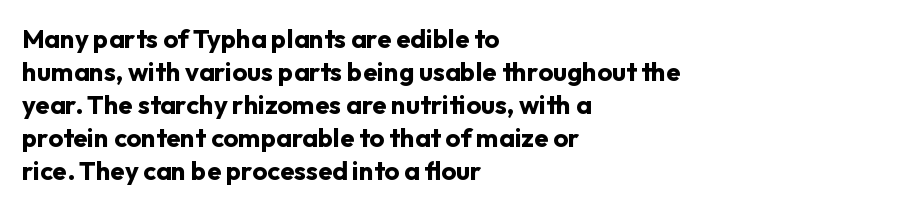
The image shows 26 px bold type, upright; set left-aligned, normal line spacing (1.27x), normal letter spacing, not underlined.
